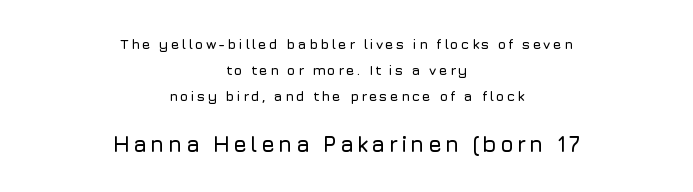
{"italic": "no", "underline": "no", "align": "center", "line_spacing_ratio": 1.84, "larger_block": "second", "size_ratio": 1.57, "glyph_px": 22}
